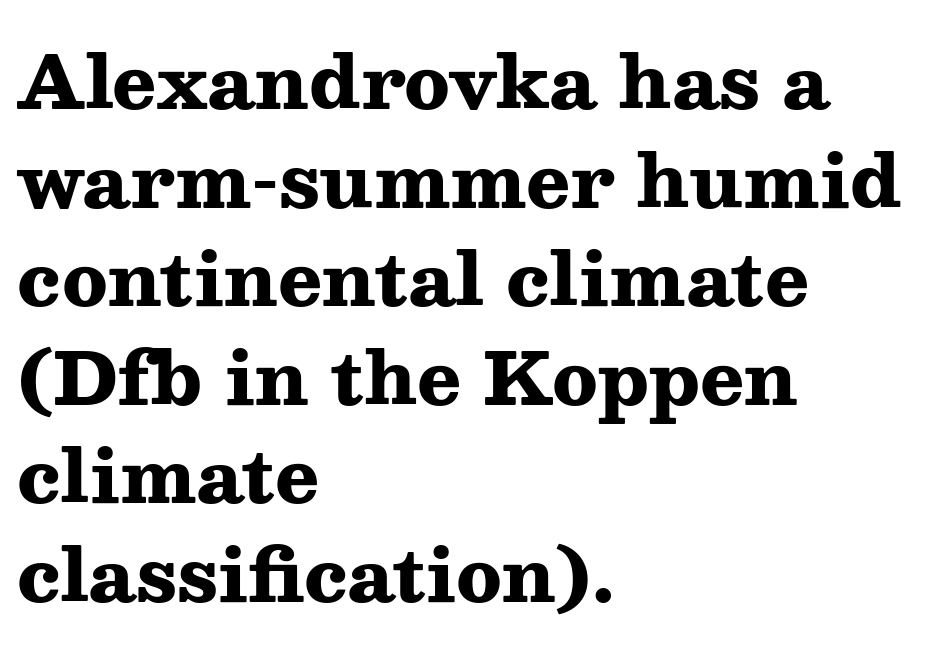
Q: Is the text bold? A: Yes.
Q: Is the text italic (slanted)? A: No, it is upright.
Q: Is the typeface a serif or a sans-serif typeface? A: Serif.
Q: Is the text underlined? A: No.
Q: How is the paragraph aligned? A: Left-aligned.
Q: Is the spacing between letters normal or unusually wide? A: Normal.
Q: Is the spacing between lines tight, normal or loose? A: Normal.
Q: Width (condensed, normal, or wide)? A: Wide.
Q: Stroke contrast? A: Medium.
Q: x-height? A: Medium.
Q: Monospaced? A: No.
